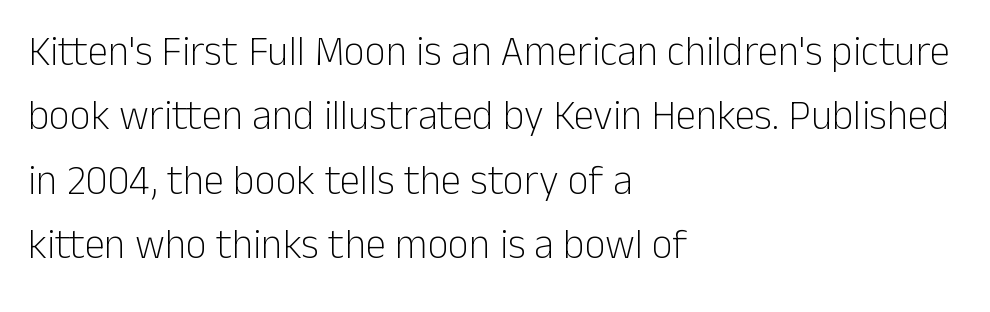
{"serif": "no", "italic": "no", "bold": "no", "weight": "light", "width": "normal", "stroke_contrast": "low", "x_height": "medium", "monospaced": "no", "underline": "no", "align": "left", "line_spacing": "normal", "line_spacing_ratio": 1.57, "letter_spacing": "normal", "letter_spacing_em": 0.0, "glyph_px": 41}
